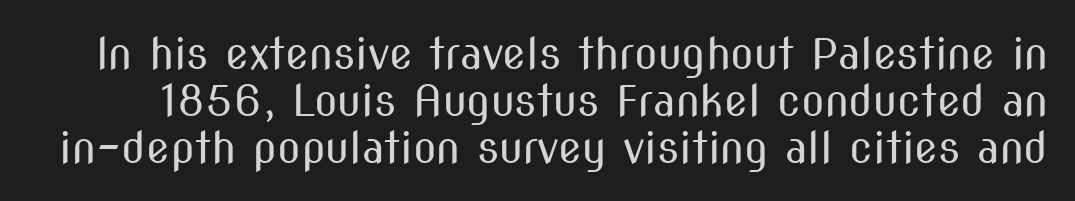
The image shows 43 px regular-weight, condensed sans-serif type, upright; set tight line spacing (1.09x), normal letter spacing, not underlined; medium stroke contrast and a medium x-height.
